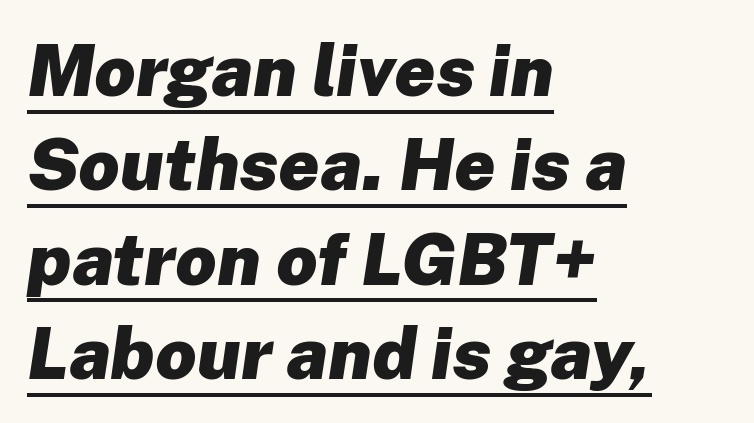
A typographer would call this underscored text. The font's italic variant was chosen for this text. The face used here is proportionally spaced, like ordinary book or web type. The letters are bold, with thick, heavy strokes. The face used here is rendered with its standard letterfit.
